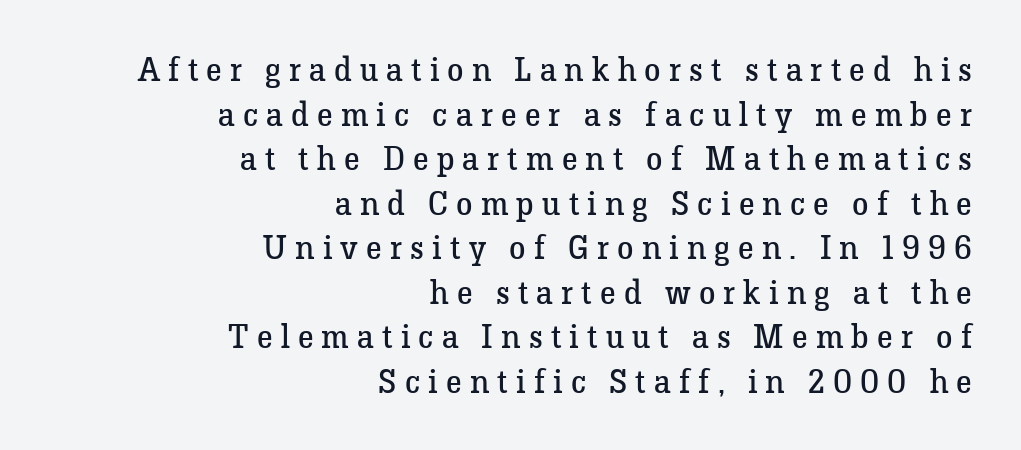
The weight would be labelled regular, book, light, or lighter still. Each letter's strokes conclude with small projecting serifs. This sample uses an upright cut, with every glyph sitting square on the baseline. Looks like regular typesetting: each glyph gets only the width it needs. Type without underlining. Normally led — the rows are evenly, conventionally spaced.
